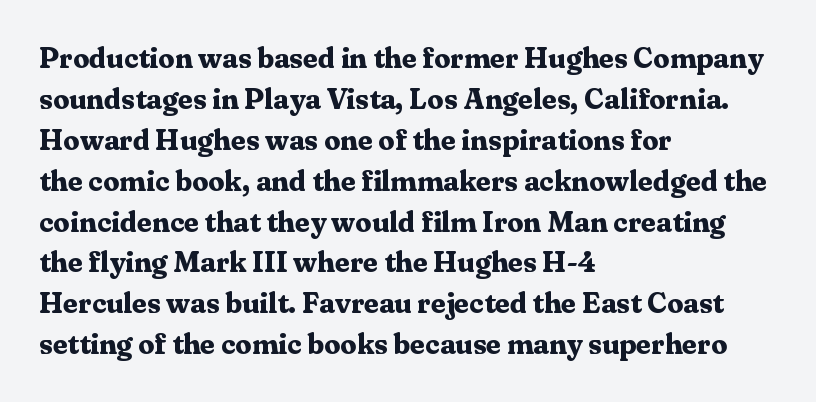
{"serif": "yes", "italic": "no", "bold": "yes", "weight": "bold", "width": "normal", "stroke_contrast": "medium", "x_height": "medium", "monospaced": "no", "underline": "no", "align": "left", "line_spacing": "normal", "line_spacing_ratio": 1.41, "letter_spacing": "normal", "letter_spacing_em": 0.0, "glyph_px": 29}
